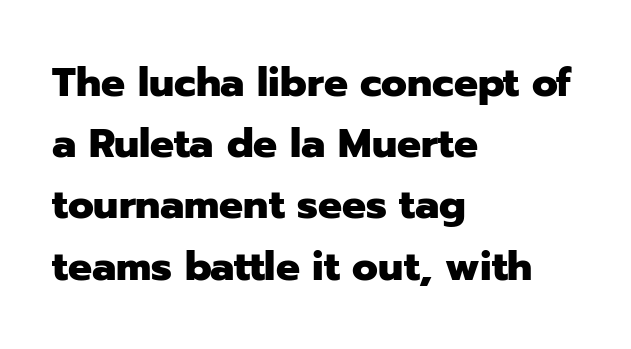
{"serif": "no", "italic": "no", "bold": "yes", "weight": "heavy", "width": "normal", "stroke_contrast": "low", "x_height": "medium", "monospaced": "no", "underline": "no", "align": "left", "line_spacing": "normal", "line_spacing_ratio": 1.53, "letter_spacing": "normal", "letter_spacing_em": 0.0, "glyph_px": 40}
